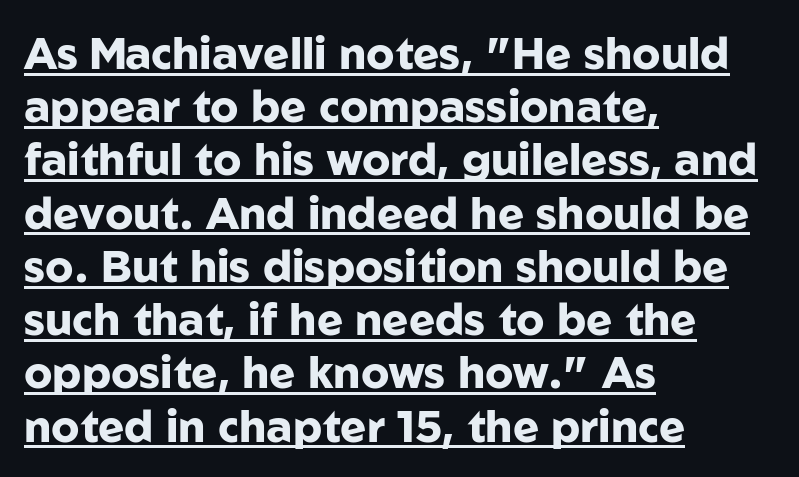
Typographically, this falls in the sans-serif category. A continuous stroke trails under the words, as in a hyperlink. Spacing verdict: proportional, widths tailored to each character. Emphasis by weight is at full strength: bold. Ordinary non-slanted type is in use. Leftover space on each line is placed entirely after the last word.
